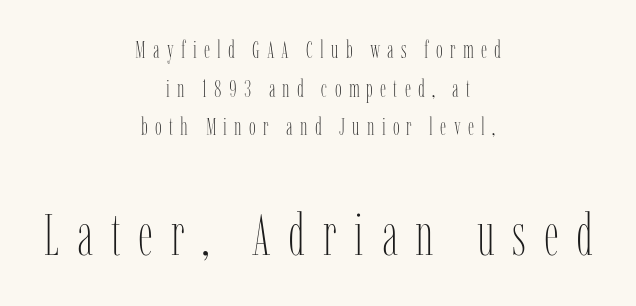
Is this a heavy cut? Hardly; it is regular or lighter. Glance below the letters and you will spot only blank space. The more generous point size was reserved for the lower chunk. Do the characters align in a grid? No, the font is proportional.
